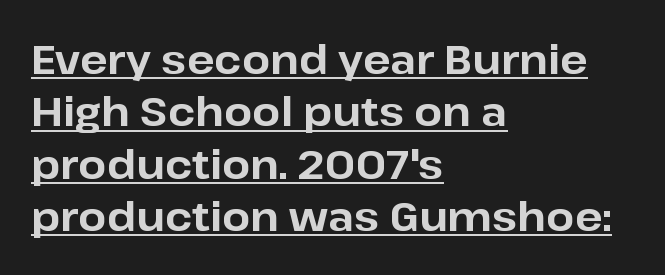
Q: Is the text bold? A: Yes.
Q: Is the text italic (slanted)? A: No, it is upright.
Q: Is the typeface a serif or a sans-serif typeface? A: Sans-serif.
Q: Is the text underlined? A: Yes.
Q: How is the paragraph aligned? A: Left-aligned.
Q: Is the spacing between letters normal or unusually wide? A: Normal.
Q: Is the spacing between lines tight, normal or loose? A: Normal.
Q: Width (condensed, normal, or wide)? A: Normal.
Q: Stroke contrast? A: Low.
Q: x-height? A: Medium.
Q: Monospaced? A: No.
